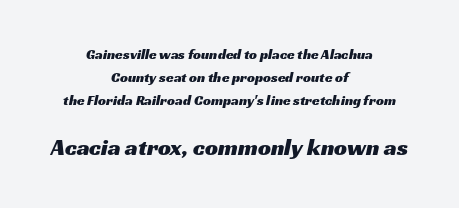
The image shows 23 px text type; set centered, normal line spacing (1.64x), normal letter spacing, not underlined; the second (bottom) block is 1.64x larger.
